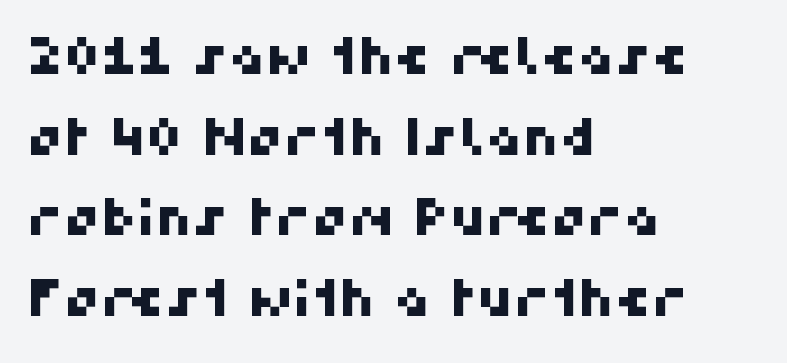
The image shows 51 px sans-serif type; set left-aligned, normal line spacing (1.58x), normal letter spacing, not underlined; high stroke contrast and a medium x-height.
